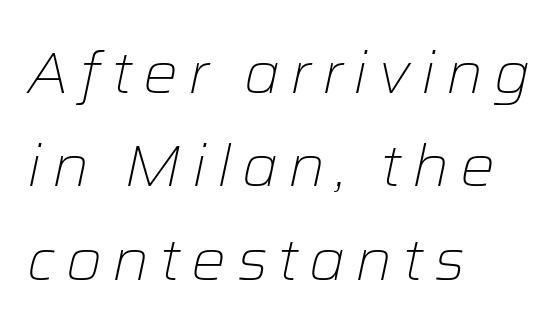
Q: Is the text bold? A: No.
Q: Is the text italic (slanted)? A: Yes, it leans right by about 12 degrees.
Q: Is the text underlined? A: No.
Q: How is the paragraph aligned? A: Left-aligned.
Q: Is the spacing between lines tight, normal or loose? A: Normal.
Q: Width (condensed, normal, or wide)? A: Normal.
Q: Stroke contrast? A: Low.
Q: x-height? A: Medium.
Q: Monospaced? A: No.
